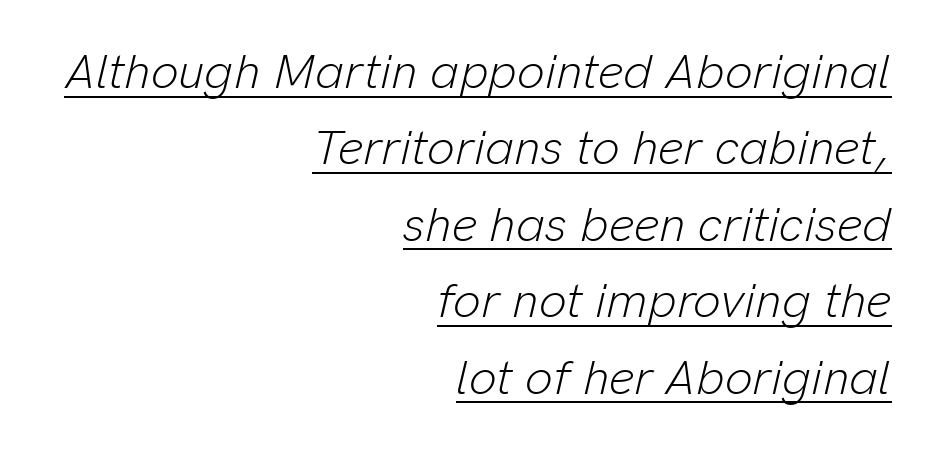
{"italic": "yes", "lean": "right", "slant_degrees": 13, "bold": "no", "weight": "light", "width": "normal", "stroke_contrast": "low", "x_height": "medium", "monospaced": "no", "underline": "yes", "align": "right", "line_spacing": "normal", "line_spacing_ratio": 1.56, "letter_spacing": "normal", "letter_spacing_em": 0.0, "glyph_px": 49}
